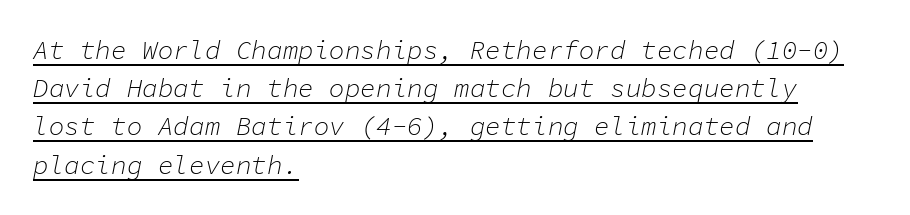
The image shows 26 px text type, italic (leaning right); set left-aligned, normal line spacing (1.47x), normal letter spacing, underlined.
